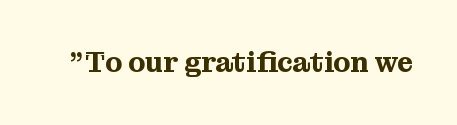
Caption: standard tracking, unaltered. Little horizontal feet cap the strokes, marking this as serif type. Underlining? Definitely not there. Think of a printed novel: that variable character pitch is what you see here. When letters stand straight like this, we call the style roman or upright.
